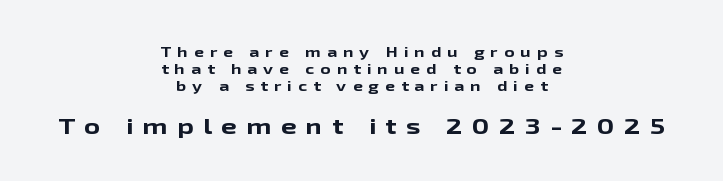
The typesetting leans heavy: a genuine bold. Letters rest on an invisible, unmarked baseline. Posture: straight, roman, zero tilt. Block two is the big one; block one sits smaller above it. Tracking value appears strongly positive — letters spread wide. Leftover space on each line is divided equally before and after the words.
